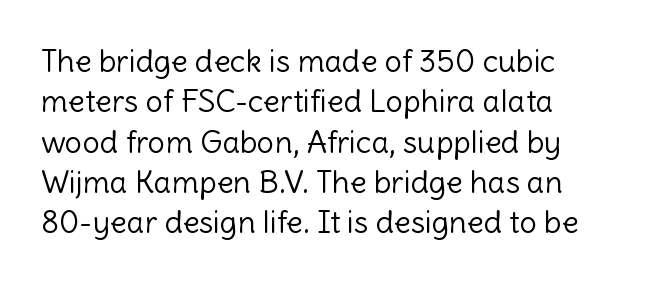
The image shows 31 px light sans-serif type, upright; set normal line spacing (1.3x), normal letter spacing, not underlined; a medium x-height.
